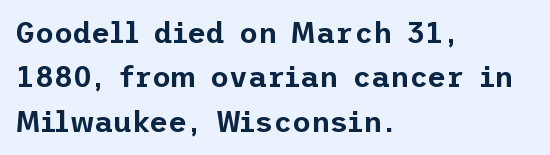
Q: Is the text italic (slanted)? A: No, it is upright.
Q: Is the typeface a serif or a sans-serif typeface? A: Sans-serif.
Q: Is the text underlined? A: No.
Q: How is the paragraph aligned? A: Left-aligned.
Q: Is the spacing between letters normal or unusually wide? A: Normal.
Q: Is the spacing between lines tight, normal or loose? A: Normal.
Q: Width (condensed, normal, or wide)? A: Normal.
Q: Stroke contrast? A: Low.
Q: x-height? A: Medium.
